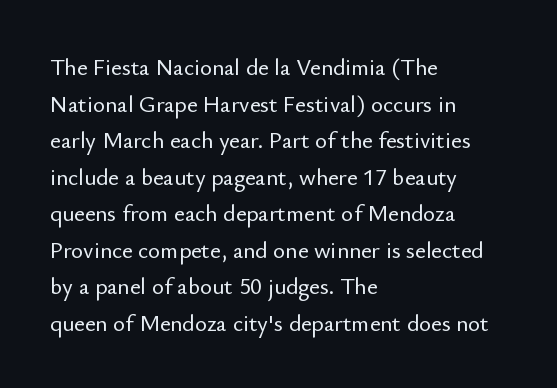
Q: Is the text italic (slanted)? A: No, it is upright.
Q: Is the text underlined? A: No.
Q: How is the paragraph aligned? A: Left-aligned.
Q: Is the spacing between letters normal or unusually wide? A: Normal.
Q: Is the spacing between lines tight, normal or loose? A: Normal.
